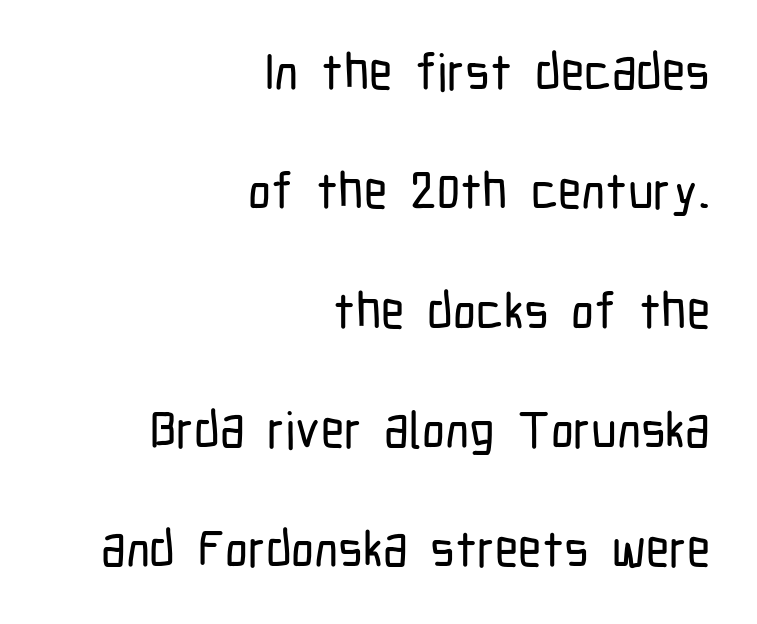
{"serif": "no", "italic": "no", "width": "condensed", "stroke_contrast": "low", "x_height": "medium", "monospaced": "no", "underline": "no", "align": "right", "line_spacing": "loose", "line_spacing_ratio": 2.34, "letter_spacing": "normal", "letter_spacing_em": 0.0, "glyph_px": 51}
